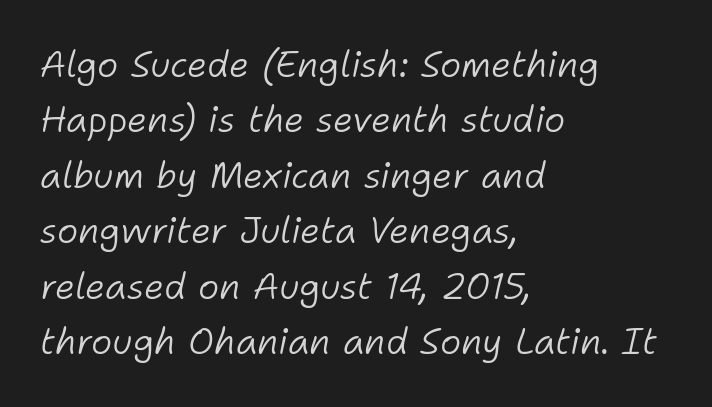
The image shows 36 px light type, italic (leaning right); set left-aligned, normal line spacing (1.54x), normal letter spacing, not underlined; low stroke contrast and a medium x-height.
